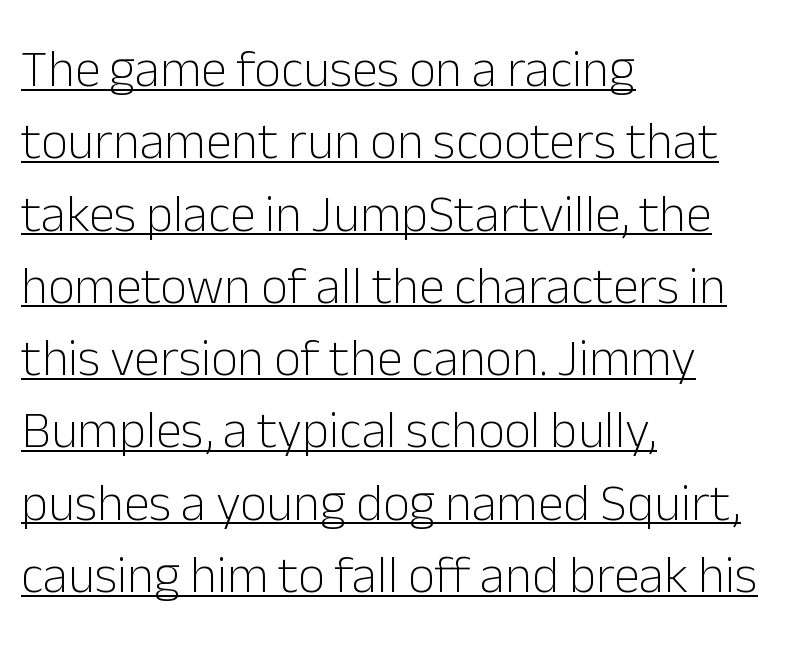
The passage shown is typed in a proportional face where columns would drift. This rendering features underlined lettering. Unlike a traditional serif, this face leaves its strokes unadorned. Teacher's note: observe the even left margin — that is flush-left alignment. The typeface has the unassuming heft of standard copy or less.
